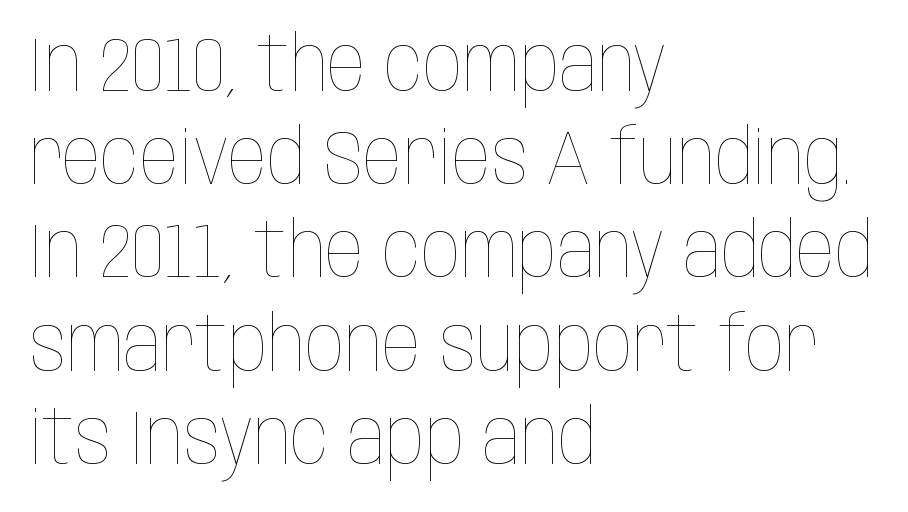
Any mark beneath the type? The region is blank. The passage shown has conventional tracking throughout. The paragraph shown leans on its left margin. On a weight scale, this lands at 450 or below.
